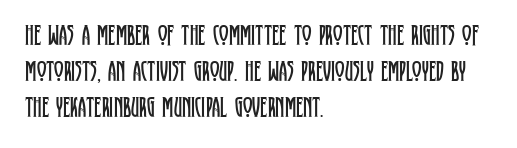
Character widths vary here, with narrow letters taking less room than wide ones. When letters stand straight like this, we call the style roman or upright. The face looks like a standard text weight, possibly lighter. If you drew a ruler down the left edge, every line would touch it. Unmarked baselines from the first word to the last. Between one letter and the next there's only the usual sliver of space.
